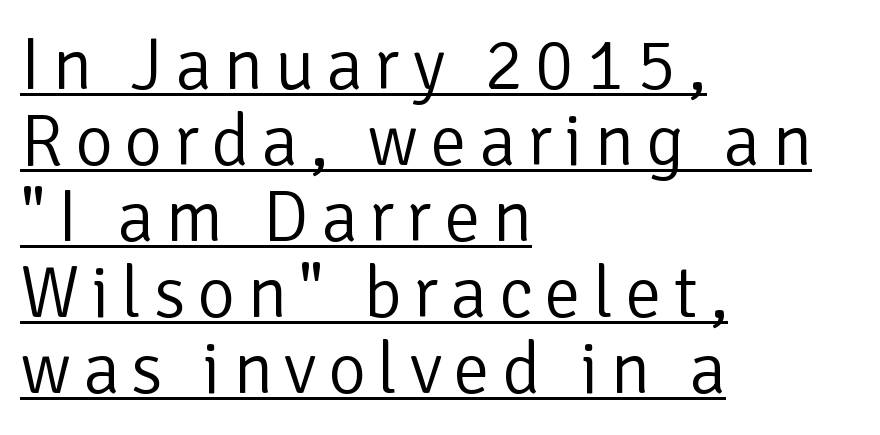
The image shows 73 px light sans-serif type, upright; set left-aligned, tight line spacing (1.04x), underlined; low stroke contrast and a medium x-height.
